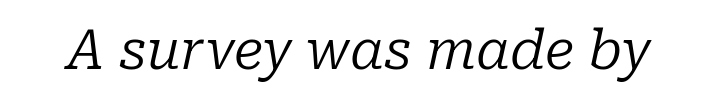
The image shows 55 px regular-weight serif type, italic (leaning right); set normal letter spacing, not underlined; low stroke contrast and a medium x-height.
